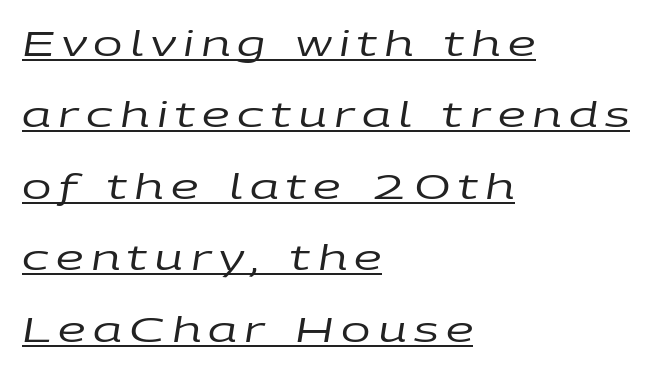
Short and long lines alike share a common starting point at left. Loose tracking; the words dissolve into strings of separated letters. Do the characters align in a grid? No, the font is proportional. Baseline-to-baseline distance is far greater than the letter height.
